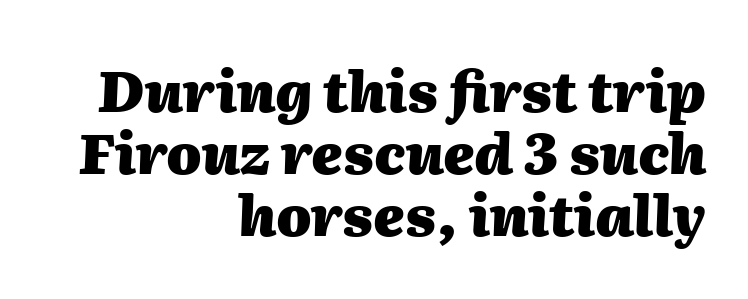
The image shows 56 px heavy type, italic (leaning right); set right-aligned, tight line spacing (1.11x), normal letter spacing, not underlined; medium stroke contrast and a medium x-height.
